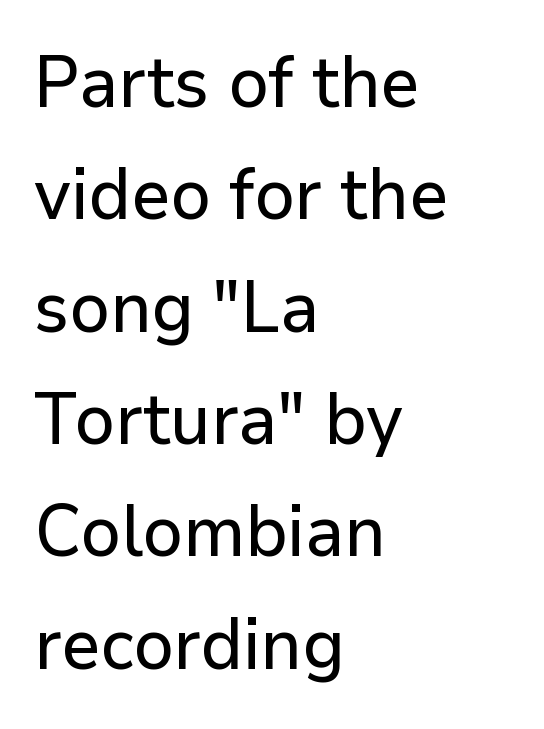
Proportional: the letters do not fall into vertical columns. Each word holds together tightly as a unit, with standard inter-letter gaps. The line-height multiplier appears to be the usual default. The rendering anchors every line to the left-hand side. A typesetter would mark this as roman, not italic.
